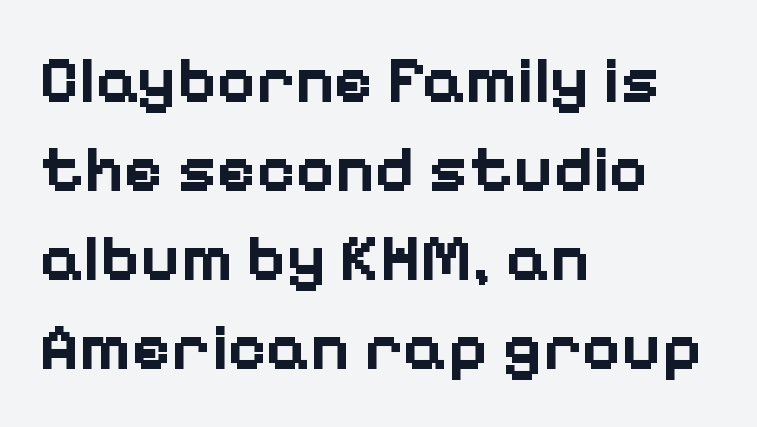
{"serif": "no", "italic": "no", "bold": "yes", "weight": "bold", "width": "normal", "stroke_contrast": "low", "x_height": "medium", "monospaced": "no", "underline": "no", "align": "left", "line_spacing": "normal", "line_spacing_ratio": 1.33, "letter_spacing": "normal", "letter_spacing_em": 0.0, "glyph_px": 67}
